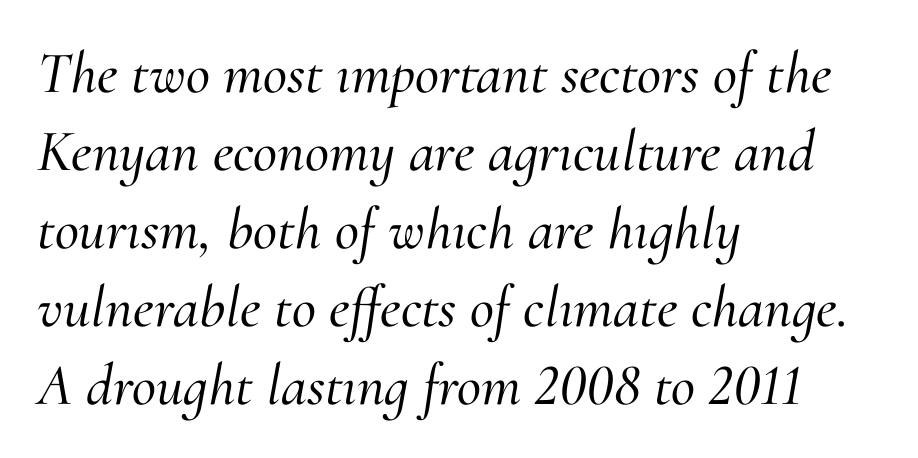
Q: Is the text italic (slanted)? A: Yes, it leans right by about 10 degrees.
Q: Is the typeface a serif or a sans-serif typeface? A: Serif.
Q: Is the text underlined? A: No.
Q: How is the paragraph aligned? A: Left-aligned.
Q: Is the spacing between letters normal or unusually wide? A: Normal.
Q: Is the spacing between lines tight, normal or loose? A: Normal.
Q: Width (condensed, normal, or wide)? A: Normal.
Q: Stroke contrast? A: Medium.
Q: x-height? A: Small.
Q: Monospaced? A: No.
